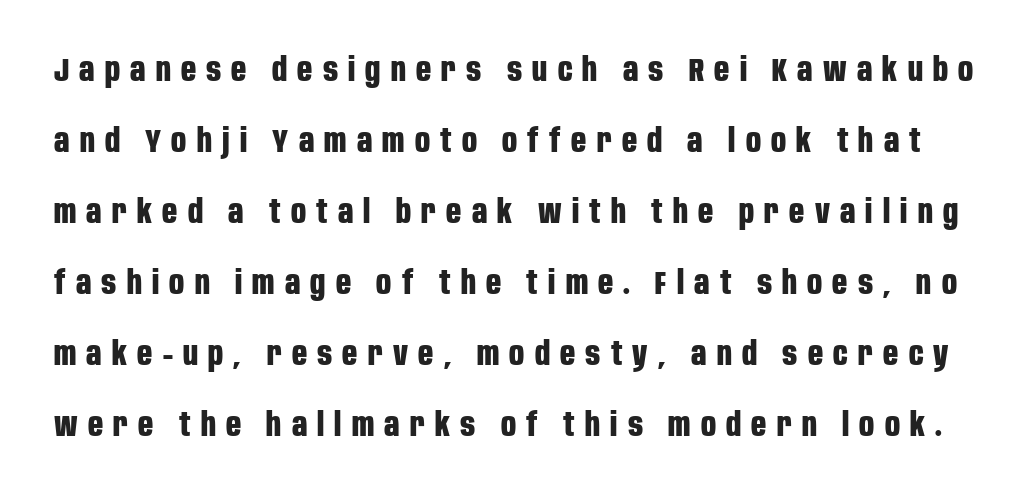
The image shows 33 px bold, condensed sans-serif type, upright; set loose line spacing (2.15x), unusually wide letter spacing (+0.31 em), not underlined; low stroke contrast and a large x-height.
